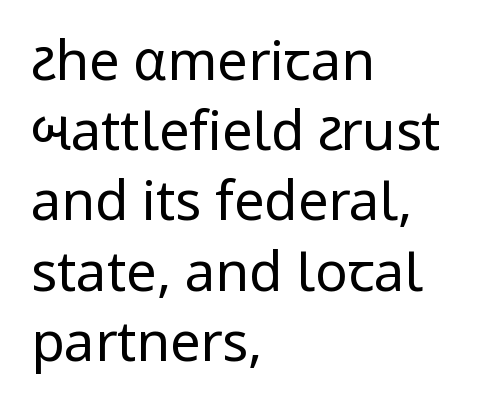
The image shows 54 px regular-weight sans-serif type, upright; set left-aligned, normal line spacing (1.3x), normal letter spacing, not underlined; low stroke contrast and a medium x-height.
